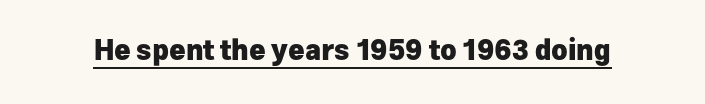
{"serif": "no", "italic": "no", "bold": "yes", "weight": "heavy", "width": "normal", "stroke_contrast": "low", "x_height": "medium", "monospaced": "no", "underline": "yes", "letter_spacing": "normal", "letter_spacing_em": 0.0, "glyph_px": 28}
